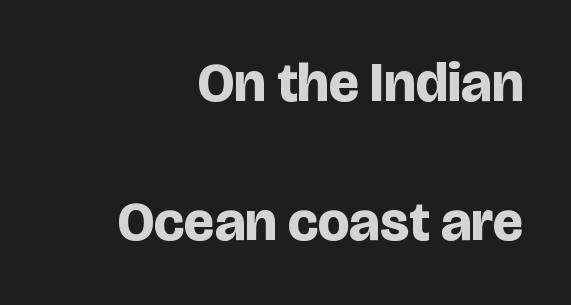
The image shows 56 px bold sans-serif type, upright; set right-aligned, loose line spacing (2.49x), normal letter spacing, not underlined; low stroke contrast and a large x-height.
